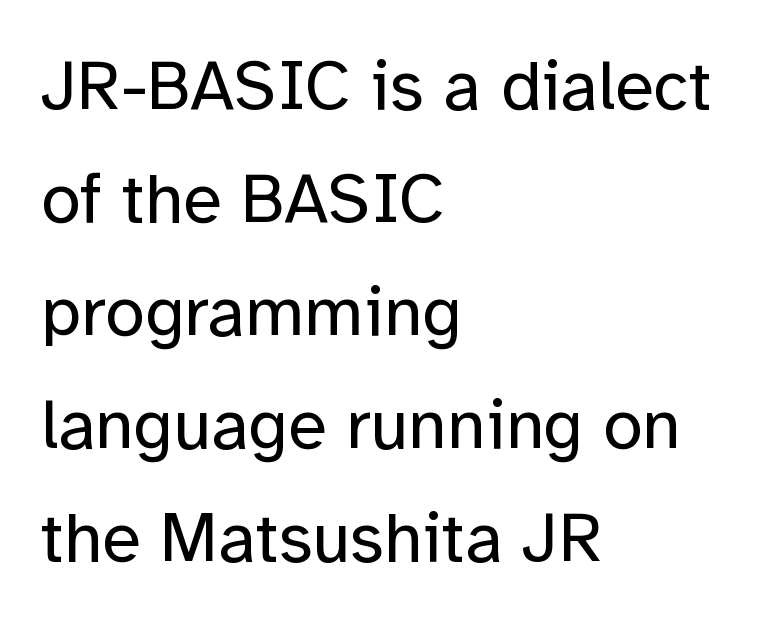
The image shows 71 px regular-weight sans-serif type, upright; set left-aligned, normal line spacing (1.59x), normal letter spacing, not underlined; low stroke contrast and a medium x-height.
